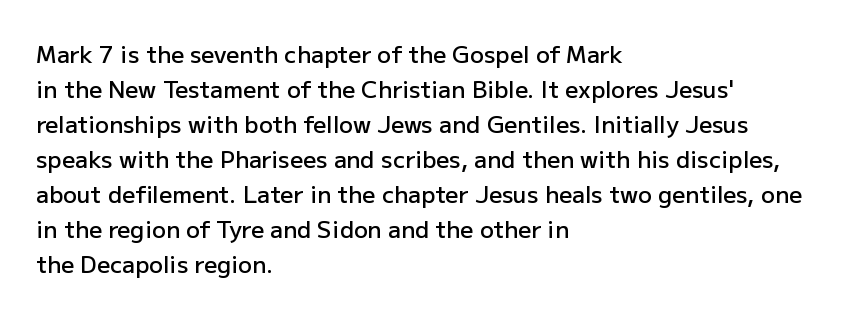
{"italic": "no", "bold": "semi", "underline": "no", "align": "left", "line_spacing": "normal", "line_spacing_ratio": 1.52, "letter_spacing": "normal", "letter_spacing_em": 0.0, "glyph_px": 23}
